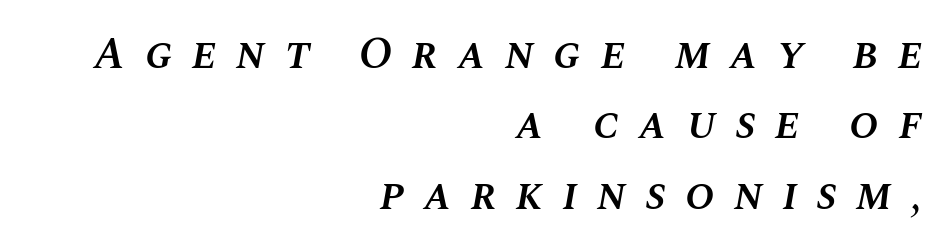
The image shows 44 px semibold type, italic (leaning right); set right-aligned, normal line spacing (1.6x), unusually wide letter spacing (+0.44 em), not underlined; medium stroke contrast and a large x-height.
